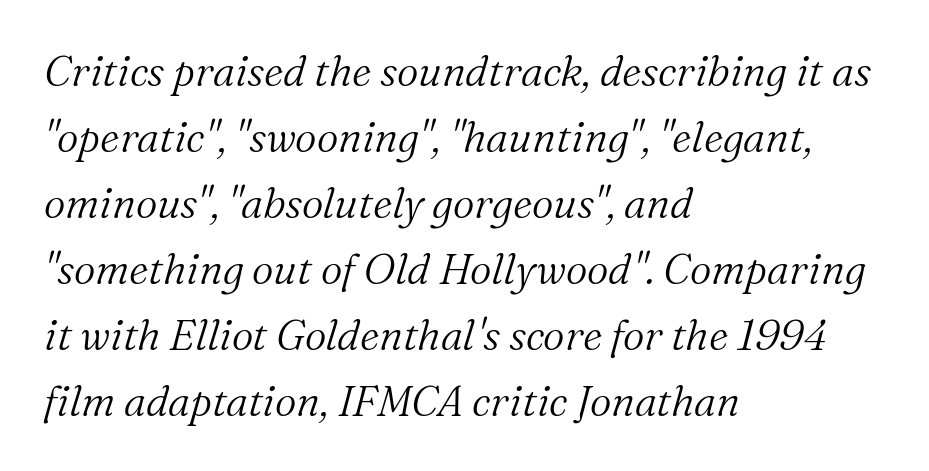
The image shows 42 px light serif type, italic (leaning right); set left-aligned, normal line spacing (1.57x), normal letter spacing, not underlined; medium stroke contrast and a medium x-height.
